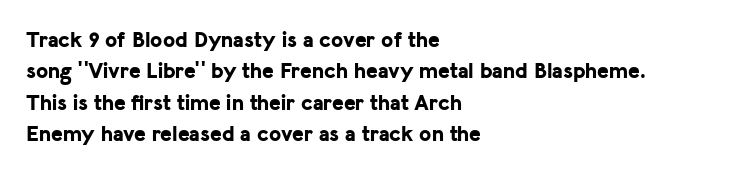
The image shows 22 px bold type, upright; set left-aligned, normal line spacing (1.43x), normal letter spacing, not underlined.
